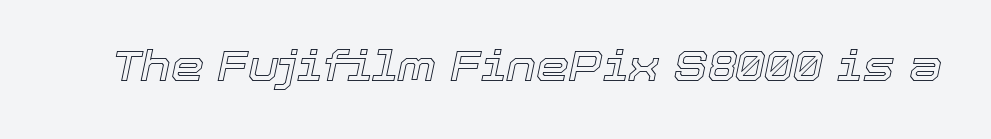
Is the letter spacing exaggerated? No — it looks like the ordinary default. Descender tails drop into unmarked territory. The face used here has a pronounced slope to its letters. The letters advance in unequal steps, a hallmark of proportional type.
